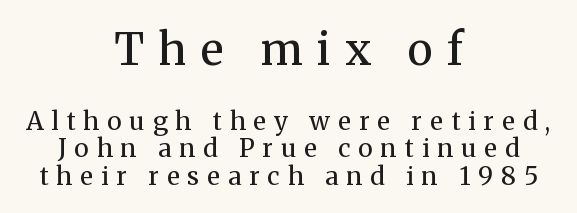
{"serif": "yes", "italic": "no", "bold": "no", "weight": "regular", "width": "normal", "stroke_contrast": "medium", "x_height": "medium", "monospaced": "no", "underline": "no", "align": "center", "line_spacing": "tight", "line_spacing_ratio": 1.1, "letter_spacing": "wide", "letter_spacing_em": 0.32, "larger_block": "first", "size_ratio": 1.76, "glyph_px": 44}
